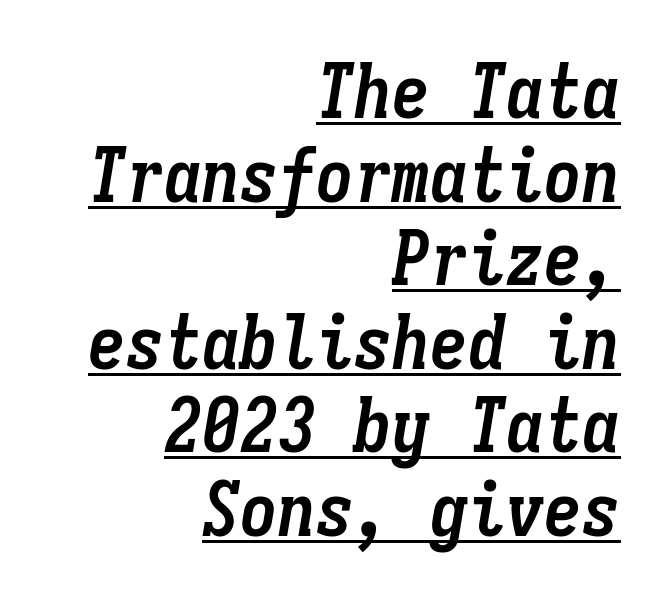
{"italic": "yes", "lean": "right", "slant_degrees": 9, "bold": "yes", "weight": "semibold", "width": "condensed", "stroke_contrast": "low", "x_height": "medium", "monospaced": "yes", "underline": "yes", "align": "right", "line_spacing": "tight", "line_spacing_ratio": 1.1, "letter_spacing": "normal", "letter_spacing_em": 0.0, "glyph_px": 76}
